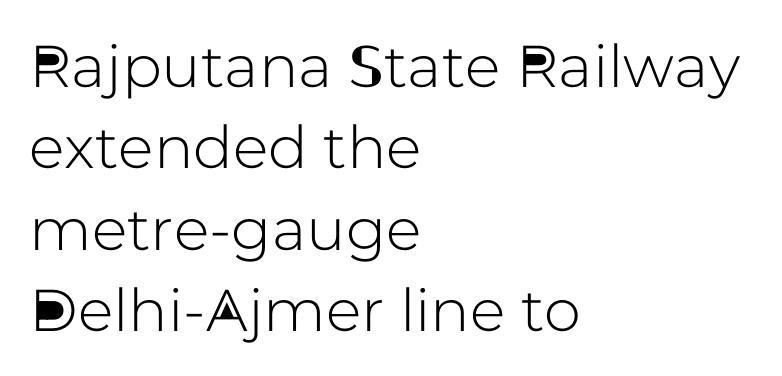
{"serif": "no", "italic": "no", "width": "normal", "stroke_contrast": "low", "x_height": "medium", "monospaced": "no", "underline": "no", "align": "left", "line_spacing": "normal", "line_spacing_ratio": 1.38, "letter_spacing": "normal", "letter_spacing_em": 0.0, "glyph_px": 59}
